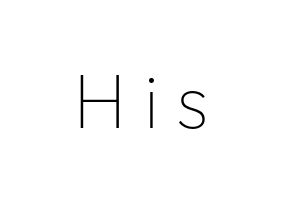
{"serif": "no", "italic": "no", "bold": "no", "weight": "thin", "width": "normal", "stroke_contrast": "low", "x_height": "medium", "monospaced": "no", "underline": "no", "align": "center", "letter_spacing": "wide", "letter_spacing_em": 0.22, "glyph_px": 78}
